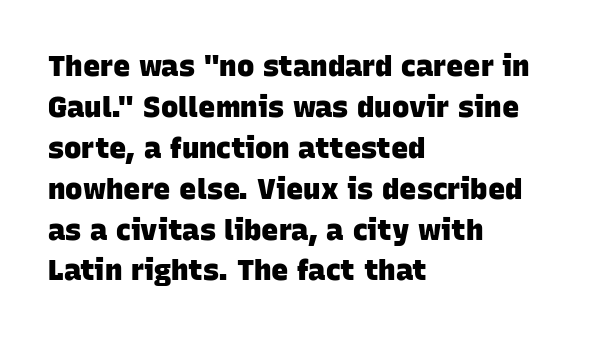
The image shows 29 px heavy sans-serif type; set left-aligned, normal line spacing (1.41x), normal letter spacing, not underlined; low stroke contrast and a large x-height.
